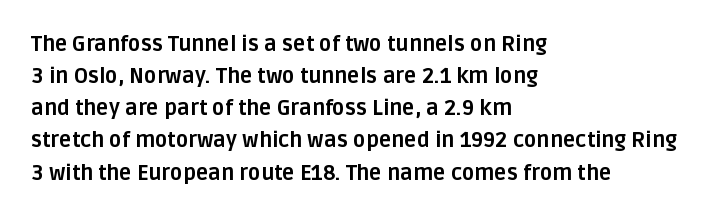
Q: Is the text bold? A: Yes.
Q: Is the text italic (slanted)? A: No, it is upright.
Q: Is the text underlined? A: No.
Q: How is the paragraph aligned? A: Left-aligned.
Q: Is the spacing between letters normal or unusually wide? A: Normal.
Q: Is the spacing between lines tight, normal or loose? A: Normal.
